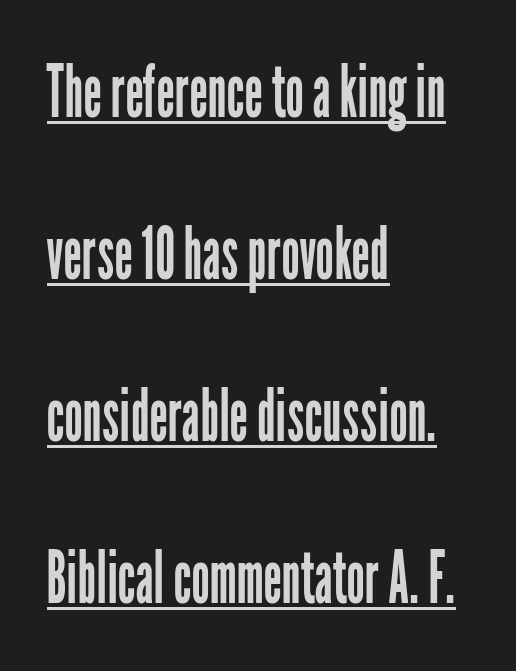
{"serif": "no", "italic": "no", "bold": "no", "weight": "regular", "width": "condensed", "stroke_contrast": "low", "x_height": "medium", "monospaced": "no", "underline": "yes", "align": "left", "line_spacing": "loose", "line_spacing_ratio": 2.22, "letter_spacing": "normal", "letter_spacing_em": 0.0, "glyph_px": 73}
